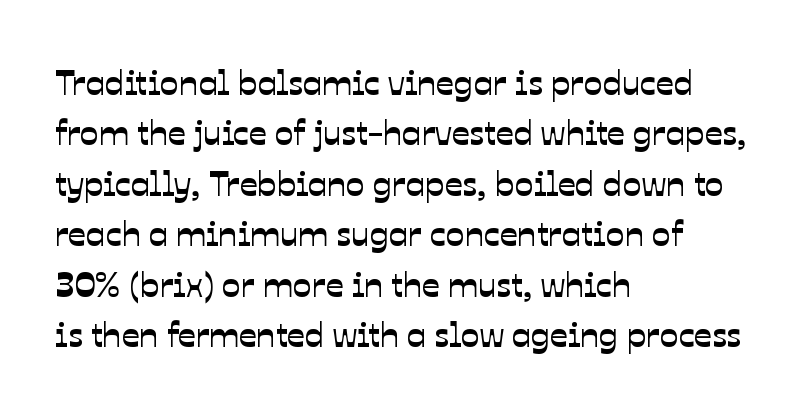
{"serif": "no", "width": "normal", "stroke_contrast": "low", "x_height": "medium", "monospaced": "no", "underline": "no", "align": "left", "line_spacing": "normal", "line_spacing_ratio": 1.44, "letter_spacing": "normal", "letter_spacing_em": 0.0, "glyph_px": 35}
